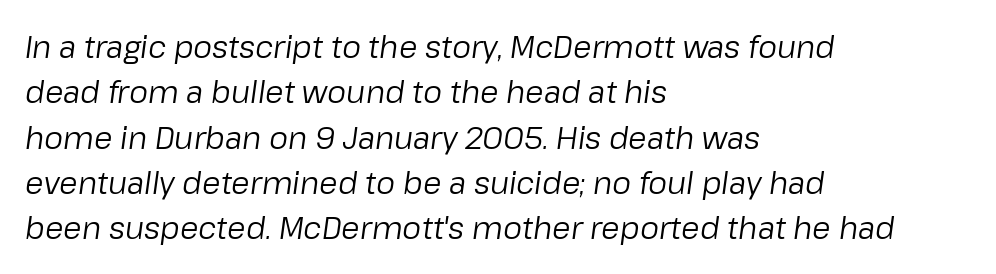
The image shows 30 px regular-weight type, italic (leaning right); set left-aligned, normal line spacing (1.51x), normal letter spacing, not underlined; low stroke contrast and a medium x-height.
